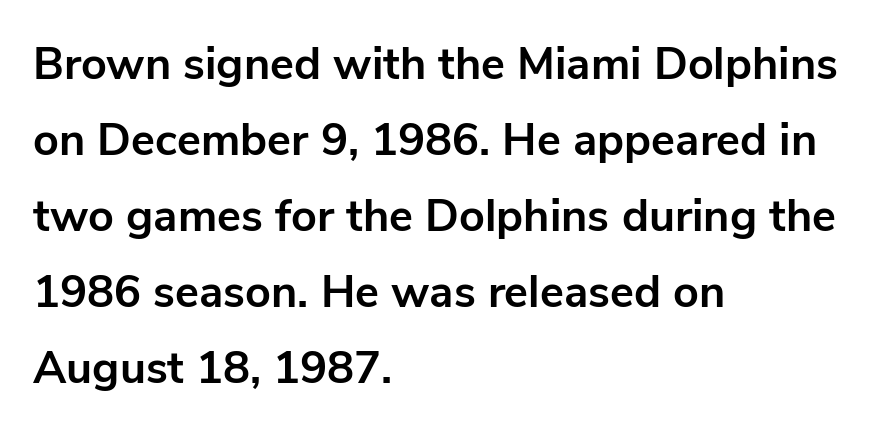
Serif or sans? Sans — the stroke terminals are bare. The font's upright variant was chosen for this text. These lines carry a lot of weight — the face is fully bold. Visually the block forms a straight wall on the left and a jagged coastline on the right. The type is set solid horizontally, with unmodified tracking.
